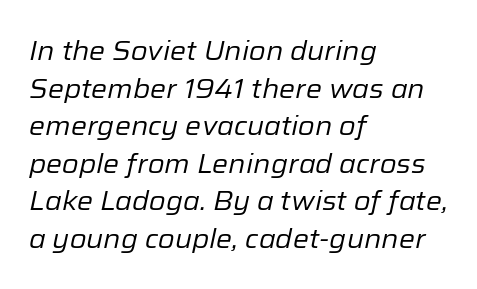
{"italic": "yes", "lean": "right", "slant_degrees": 12, "bold": "no", "underline": "no", "align": "left", "line_spacing": "normal", "line_spacing_ratio": 1.39, "letter_spacing": "normal", "letter_spacing_em": 0.0, "glyph_px": 27}
